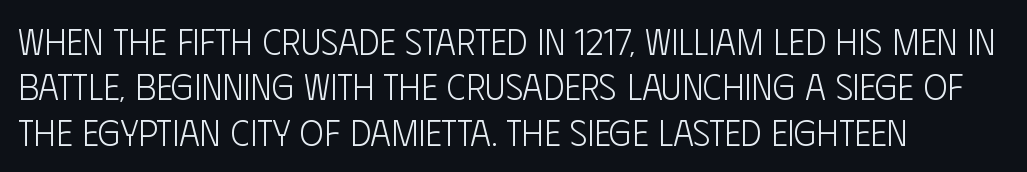
Q: Is the text bold? A: No.
Q: Is the text italic (slanted)? A: No, it is upright.
Q: Is the typeface a serif or a sans-serif typeface? A: Sans-serif.
Q: Is the text underlined? A: No.
Q: How is the paragraph aligned? A: Left-aligned.
Q: Is the spacing between letters normal or unusually wide? A: Normal.
Q: Is the spacing between lines tight, normal or loose? A: Normal.
Q: Width (condensed, normal, or wide)? A: Condensed.
Q: Stroke contrast? A: Low.
Q: x-height? A: Large.
Q: Monospaced? A: No.
